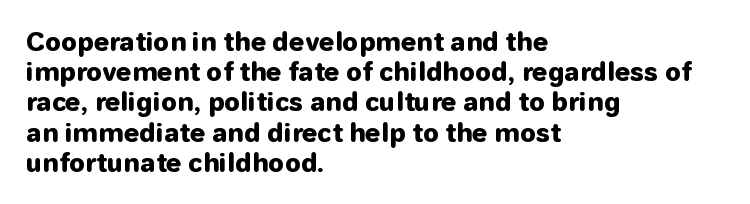
{"italic": "no", "bold": "yes", "underline": "no", "align": "left", "line_spacing_ratio": 1.21, "letter_spacing": "normal", "letter_spacing_em": 0.0, "glyph_px": 25}
